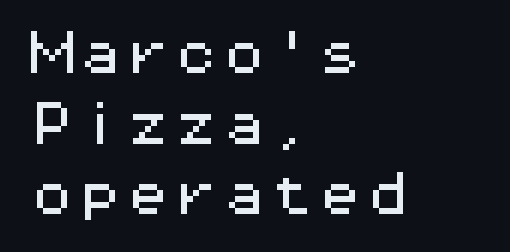
Q: Is the text italic (slanted)? A: No, it is upright.
Q: Is the typeface a serif or a sans-serif typeface? A: Sans-serif.
Q: Is the text underlined? A: No.
Q: How is the paragraph aligned? A: Left-aligned.
Q: Is the spacing between letters normal or unusually wide? A: Normal.
Q: Is the spacing between lines tight, normal or loose? A: Normal.
Q: Width (condensed, normal, or wide)? A: Wide.
Q: Stroke contrast? A: Medium.
Q: x-height? A: Medium.
Q: Monospaced? A: Yes.
